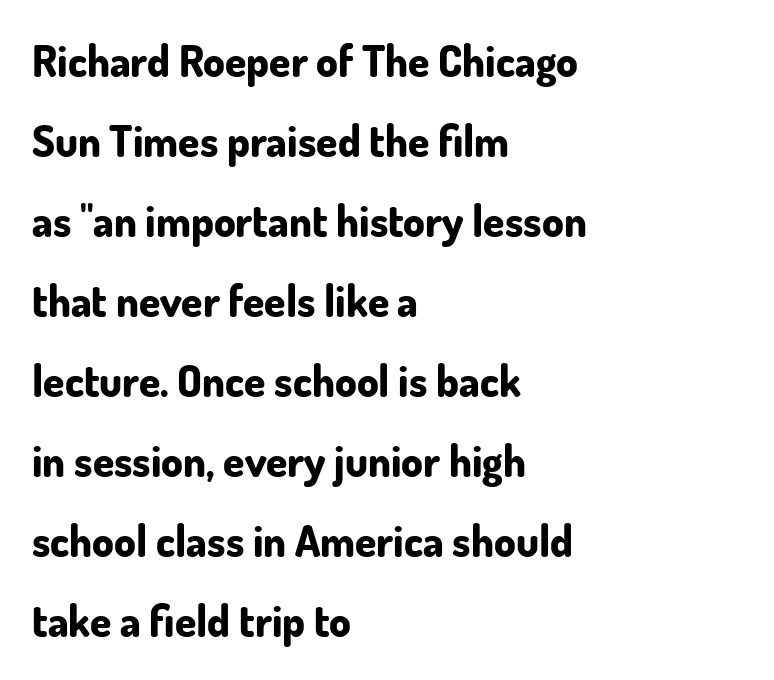
The image shows 43 px bold sans-serif type, upright; set left-aligned, line spacing 1.86x, normal letter spacing, not underlined; low stroke contrast and a small x-height.
